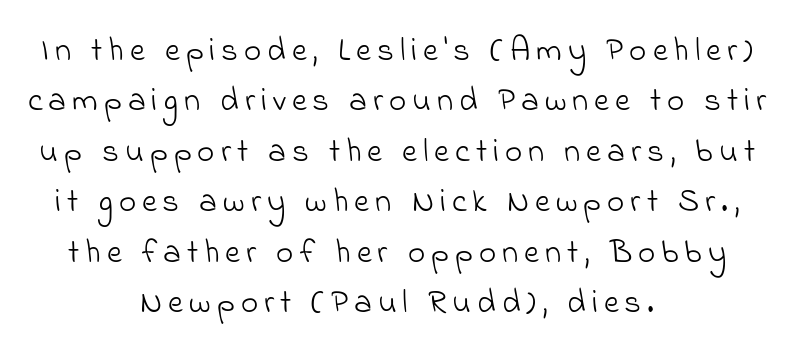
{"serif": "no", "bold": "no", "weight": "light", "width": "normal", "stroke_contrast": "low", "x_height": "small", "monospaced": "no", "underline": "no", "align": "center", "line_spacing": "normal", "line_spacing_ratio": 1.53, "glyph_px": 33}
